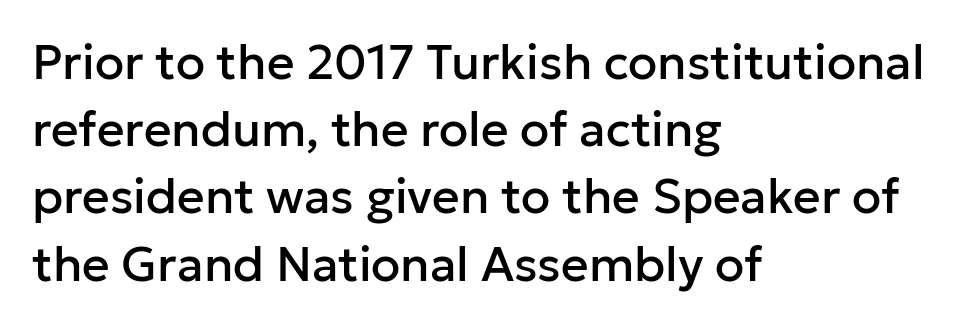
{"serif": "no", "italic": "no", "width": "normal", "stroke_contrast": "low", "x_height": "medium", "monospaced": "no", "underline": "no", "align": "left", "line_spacing": "normal", "line_spacing_ratio": 1.4, "letter_spacing": "normal", "letter_spacing_em": 0.0, "glyph_px": 48}
